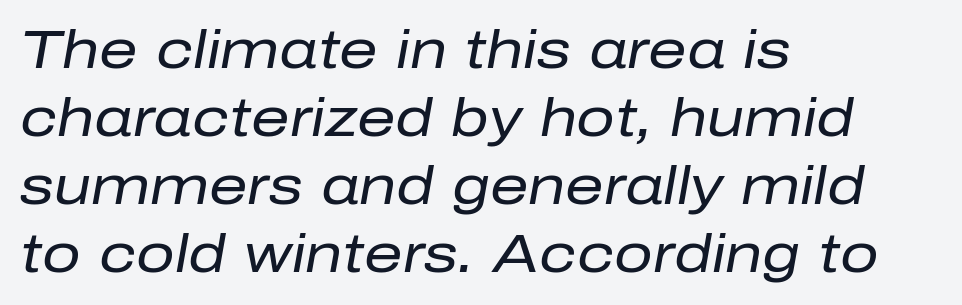
Q: Is the text bold? A: No.
Q: Is the text italic (slanted)? A: Yes, it leans right by about 10 degrees.
Q: Is the text underlined? A: No.
Q: How is the paragraph aligned? A: Left-aligned.
Q: Is the spacing between letters normal or unusually wide? A: Normal.
Q: Is the spacing between lines tight, normal or loose? A: Normal.
Q: Width (condensed, normal, or wide)? A: Normal.
Q: Stroke contrast? A: Low.
Q: x-height? A: Medium.
Q: Monospaced? A: No.
